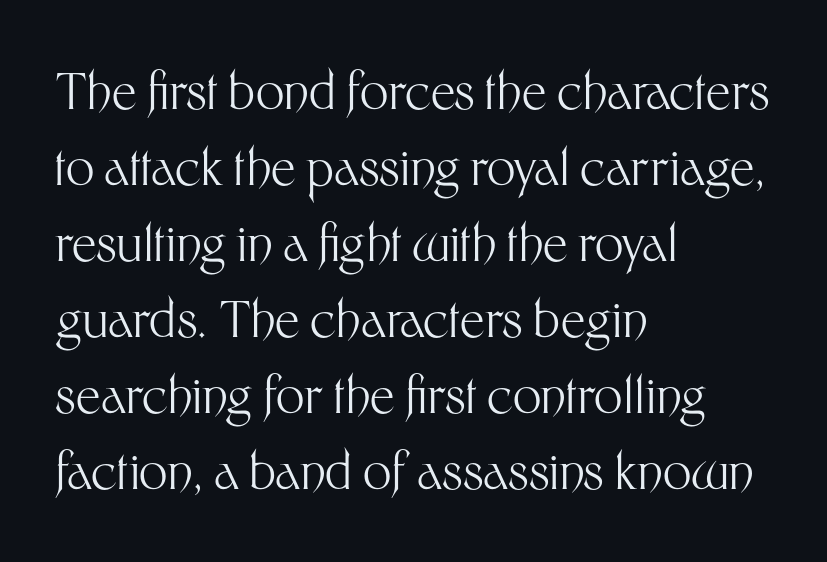
{"serif": "no", "italic": "no", "bold": "no", "weight": "light", "width": "normal", "stroke_contrast": "medium", "x_height": "medium", "monospaced": "no", "underline": "no", "align": "left", "line_spacing": "normal", "line_spacing_ratio": 1.52, "letter_spacing": "normal", "letter_spacing_em": 0.0, "glyph_px": 50}
